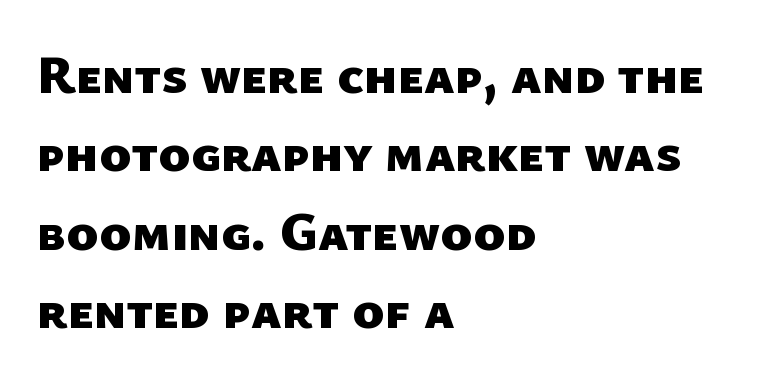
The image shows 53 px heavy sans-serif type; set left-aligned, normal line spacing (1.48x), normal letter spacing, not underlined; low stroke contrast and a medium x-height.
